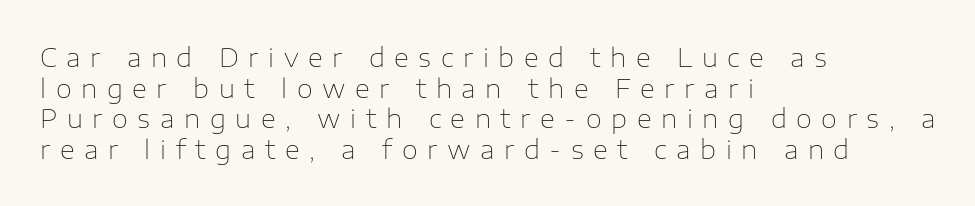
The gaps between neighbouring characters are conspicuously large. The letters look calm and open, with moderate or lighter stems. The string is rendered with underlining switched off. You can tell it's not italic because the verticals are truly vertical. The ragged edge is on the right, which tells us the setting is flush left.
